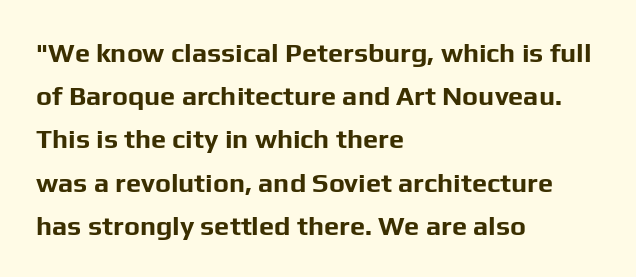
{"italic": "no", "bold": "yes", "underline": "no", "align": "left", "line_spacing": "normal", "line_spacing_ratio": 1.6, "letter_spacing": "normal", "letter_spacing_em": 0.0, "glyph_px": 27}
